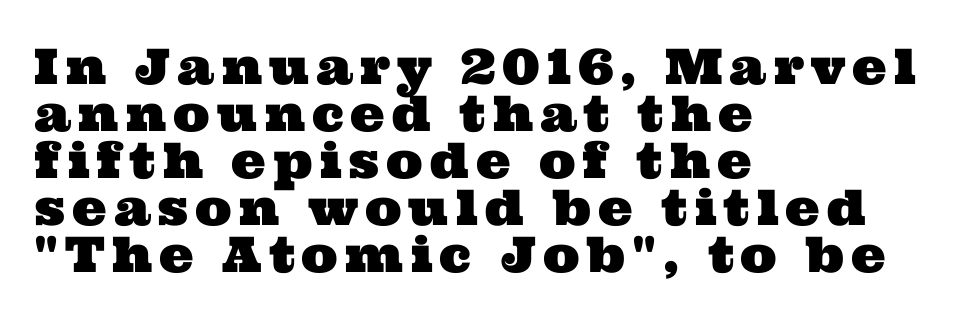
What's the leading like? Squeezed, with rows nearly overlapping. Reading down the block, your eye returns to a fixed left position each line. This is serif lettering, the kind often seen in printed books. Bare-footed words on every line. You could not count columns in this text — the font is proportionally spaced.
